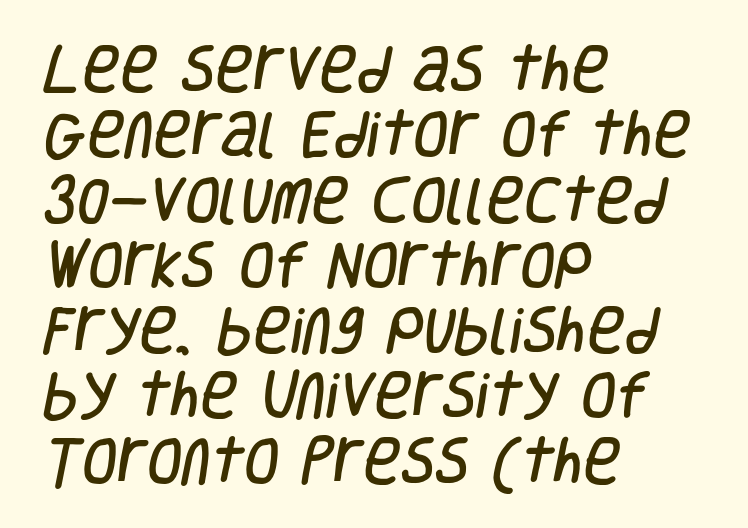
Rows of type keep a routine distance in the vertical direction. Varying glyph widths throughout — classic text-font behaviour. The compositor pushed each line to the left boundary. Underline: absent.
